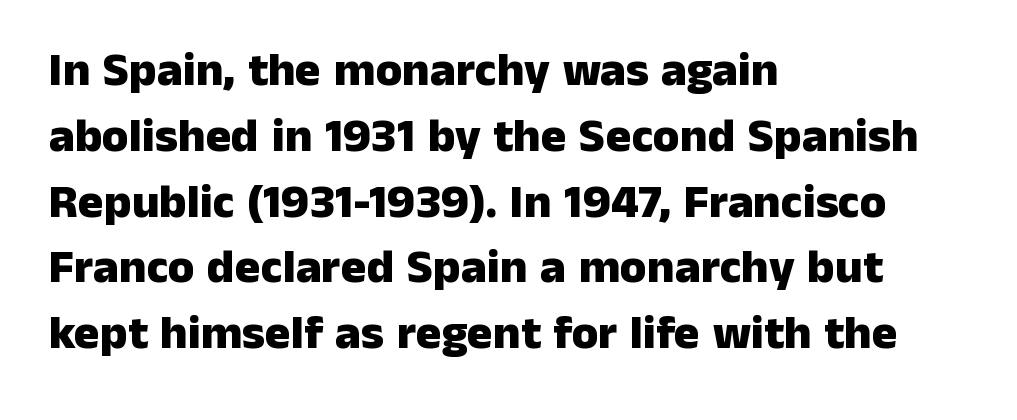
The image shows 48 px heavy sans-serif type, upright; set left-aligned, normal line spacing (1.37x), normal letter spacing, not underlined; low stroke contrast and a medium x-height.
